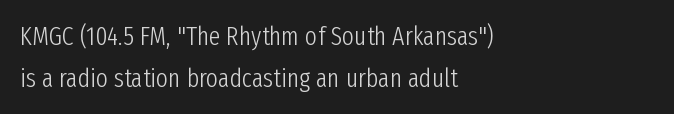
The image shows 26 px text type, upright; set left-aligned, normal line spacing (1.61x), normal letter spacing, not underlined.
